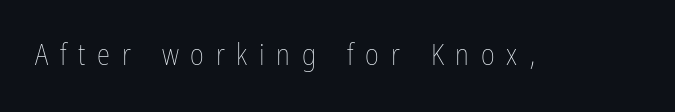
The image shows 30 px thin, condensed type, upright; set unusually wide letter spacing (+0.39 em), not underlined; low stroke contrast and a medium x-height.
